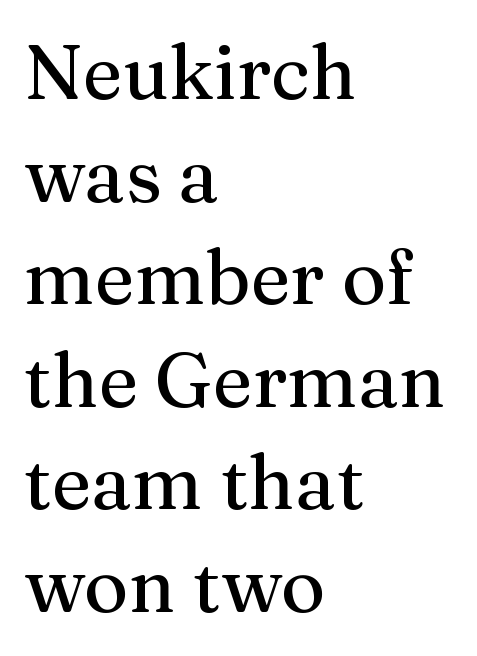
{"serif": "yes", "italic": "no", "width": "normal", "stroke_contrast": "medium", "x_height": "medium", "monospaced": "no", "underline": "no", "align": "left", "line_spacing": "normal", "line_spacing_ratio": 1.35, "letter_spacing": "normal", "letter_spacing_em": 0.0, "glyph_px": 76}
